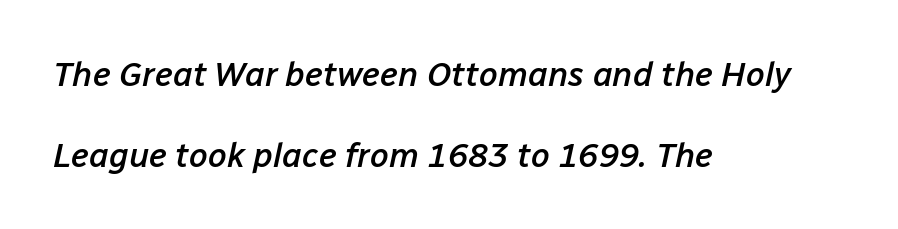
Q: Is the text bold? A: Semi-bold.
Q: Is the text italic (slanted)? A: Yes, it leans right by about 12 degrees.
Q: Is the text underlined? A: No.
Q: How is the paragraph aligned? A: Left-aligned.
Q: Is the spacing between letters normal or unusually wide? A: Normal.
Q: Is the spacing between lines tight, normal or loose? A: Loose.
Q: Width (condensed, normal, or wide)? A: Normal.
Q: Stroke contrast? A: Low.
Q: x-height? A: Medium.
Q: Monospaced? A: No.
